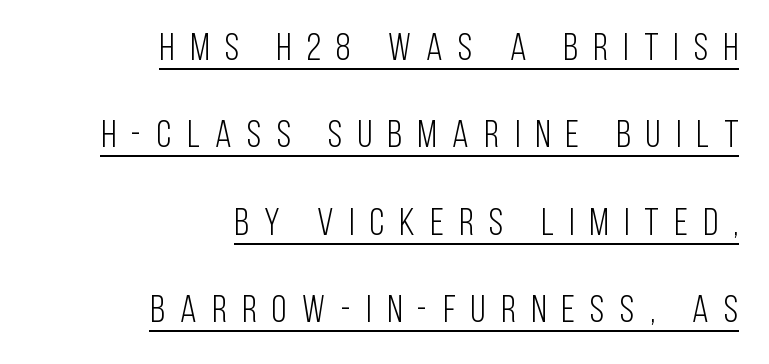
Q: Is the text bold? A: No.
Q: Is the text italic (slanted)? A: No, it is upright.
Q: Is the typeface a serif or a sans-serif typeface? A: Sans-serif.
Q: Is the text underlined? A: Yes.
Q: How is the paragraph aligned? A: Right-aligned.
Q: Is the spacing between letters normal or unusually wide? A: Unusually wide.
Q: Is the spacing between lines tight, normal or loose? A: Loose.
Q: Width (condensed, normal, or wide)? A: Condensed.
Q: Stroke contrast? A: Low.
Q: x-height? A: Large.
Q: Monospaced? A: No.
